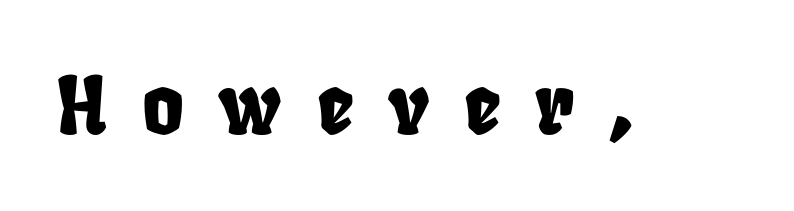
The image shows 80 px condensed type; set unusually wide letter spacing (+0.43 em), not underlined; low stroke contrast and a large x-height.
